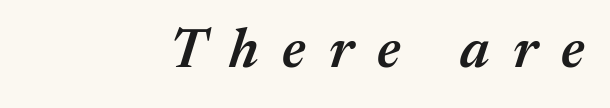
The text block is weighted toward the right margin, trailing off unevenly leftward. The letters are spread apart with noticeably loose tracking. Emphasis-style slanted type is in use. Is this a fixed-width face? No — the glyphs have proportional, varying widths. Any mark beneath the type? The region is blank. A bit beefed up — I'd call it semibold rather than bold.
